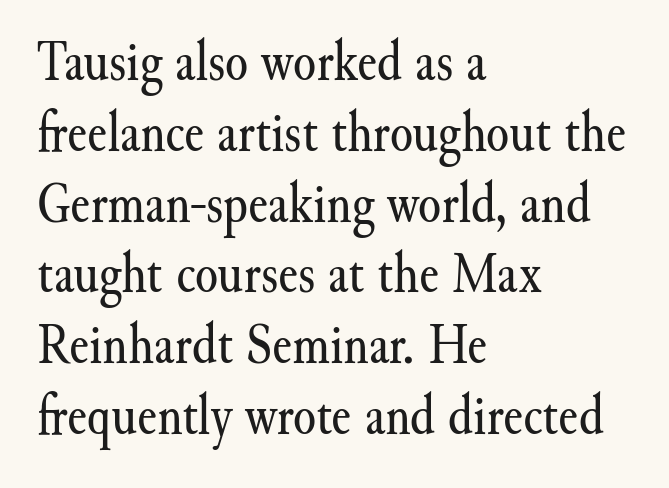
{"serif": "yes", "italic": "no", "bold": "no", "weight": "regular", "width": "normal", "stroke_contrast": "medium", "x_height": "small", "monospaced": "no", "underline": "no", "align": "left", "line_spacing_ratio": 1.2, "letter_spacing": "normal", "letter_spacing_em": 0.0, "glyph_px": 59}
